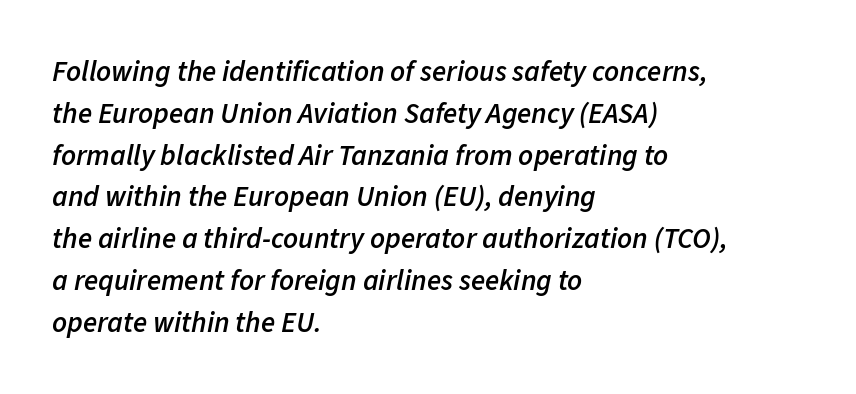
The axis of the letterforms is tilted away from vertical. The passage shown is semibold, sitting just below true bold. Note the varied advance widths — an 'i' is clearly narrower than an 'm'. Letter spacing: default. Horizontally, the lines are justified to the leading edge only. Type without underlining.
